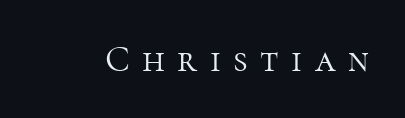
Is this a fixed-width face? No — the glyphs have proportional, varying widths. A serif font was chosen for this passage. The line texture is sparse and dotted thanks to wide tracking. Ordinary non-slanted type is in use.
